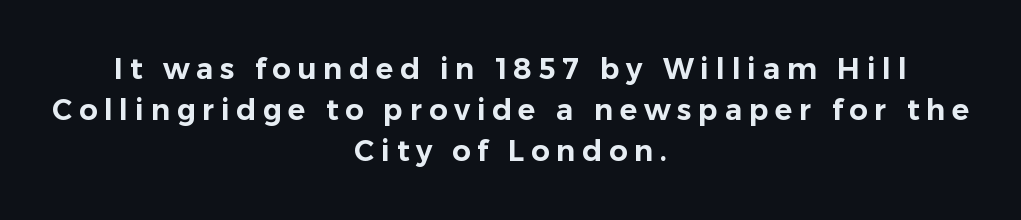
{"serif": "no", "italic": "no", "width": "normal", "stroke_contrast": "low", "x_height": "medium", "monospaced": "no", "underline": "no", "align": "center", "line_spacing": "normal", "line_spacing_ratio": 1.42, "letter_spacing": "wide", "letter_spacing_em": 0.23, "glyph_px": 29}
